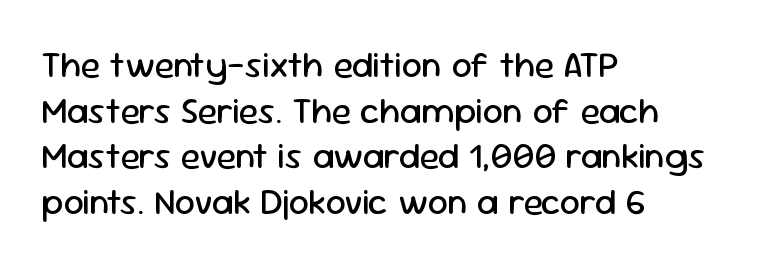
Q: Is the text bold? A: No.
Q: Is the text italic (slanted)? A: No, it is upright.
Q: Is the typeface a serif or a sans-serif typeface? A: Sans-serif.
Q: Is the text underlined? A: No.
Q: How is the paragraph aligned? A: Left-aligned.
Q: Is the spacing between letters normal or unusually wide? A: Normal.
Q: Is the spacing between lines tight, normal or loose? A: Normal.
Q: Width (condensed, normal, or wide)? A: Normal.
Q: Stroke contrast? A: Low.
Q: x-height? A: Medium.
Q: Monospaced? A: No.
